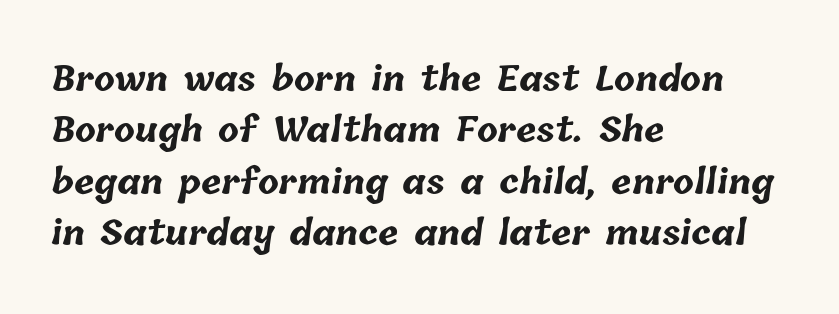
The image shows 34 px bold type; set left-aligned, normal line spacing (1.51x), normal letter spacing, not underlined; low stroke contrast and a medium x-height.
